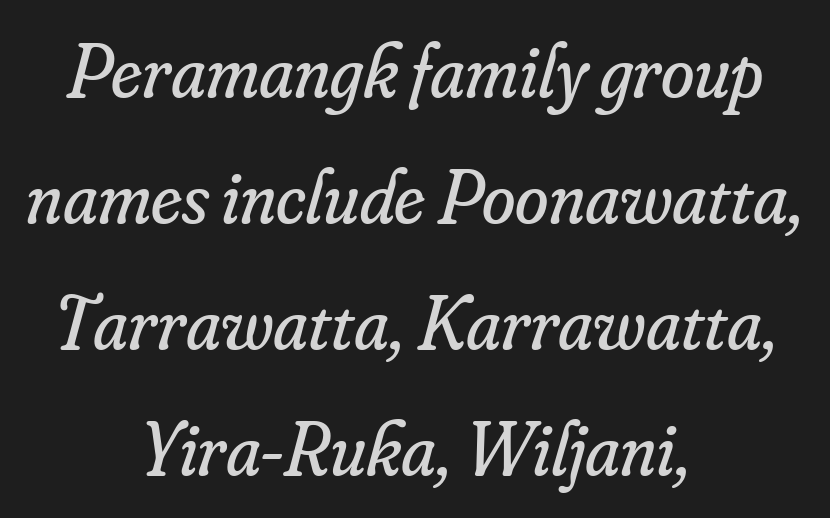
The image shows 76 px regular-weight serif type, italic (leaning right); set centered, normal line spacing (1.66x), normal letter spacing, not underlined; low stroke contrast and a small x-height.
